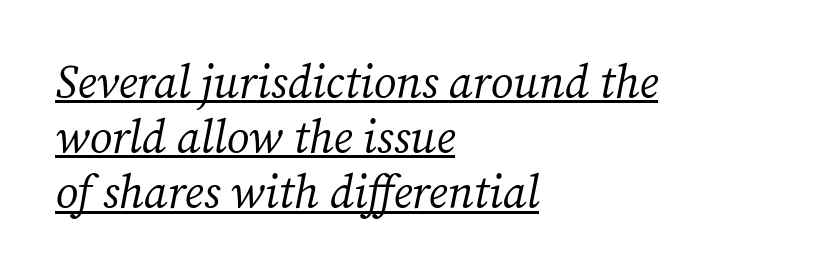
{"serif": "yes", "italic": "yes", "lean": "right", "slant_degrees": 12, "bold": "no", "weight": "regular", "width": "normal", "stroke_contrast": "medium", "x_height": "medium", "monospaced": "no", "underline": "yes", "align": "left", "line_spacing_ratio": 1.2, "letter_spacing": "normal", "letter_spacing_em": 0.0, "glyph_px": 46}
